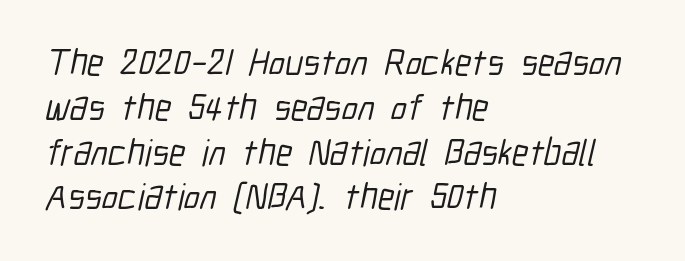
Nobody drew a line under any word here. Does extra space separate the letters? No, they use regular spacing. The face used here is proportionally spaced, like ordinary book or web type. Serifs: no, the terminals of the letterforms are clean. Visually the block forms a straight wall on the left and a jagged coastline on the right.
